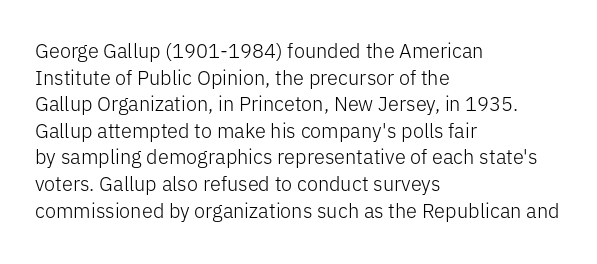
The image shows 20 px text type, upright; set left-aligned, normal line spacing (1.33x), normal letter spacing, not underlined.
